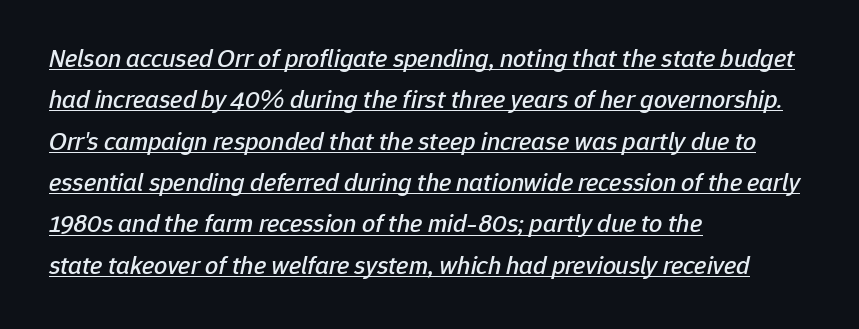
Q: Is the text italic (slanted)? A: Yes, it leans right by about 12 degrees.
Q: Is the text underlined? A: Yes.
Q: How is the paragraph aligned? A: Left-aligned.
Q: Is the spacing between letters normal or unusually wide? A: Normal.
Q: Is the spacing between lines tight, normal or loose? A: Normal.
